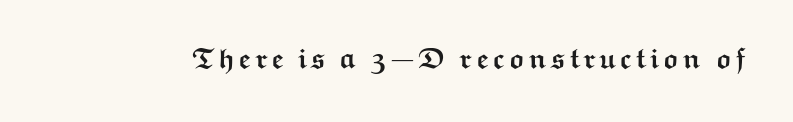
In terms of posture, this sample is upright. Grotesque or geometric, the face here clearly has no serifs. Descender tails drop into unmarked territory. A typesetter would call this proportional, since set widths differ per character. Pretty heavy lettering here — definitely bold.
